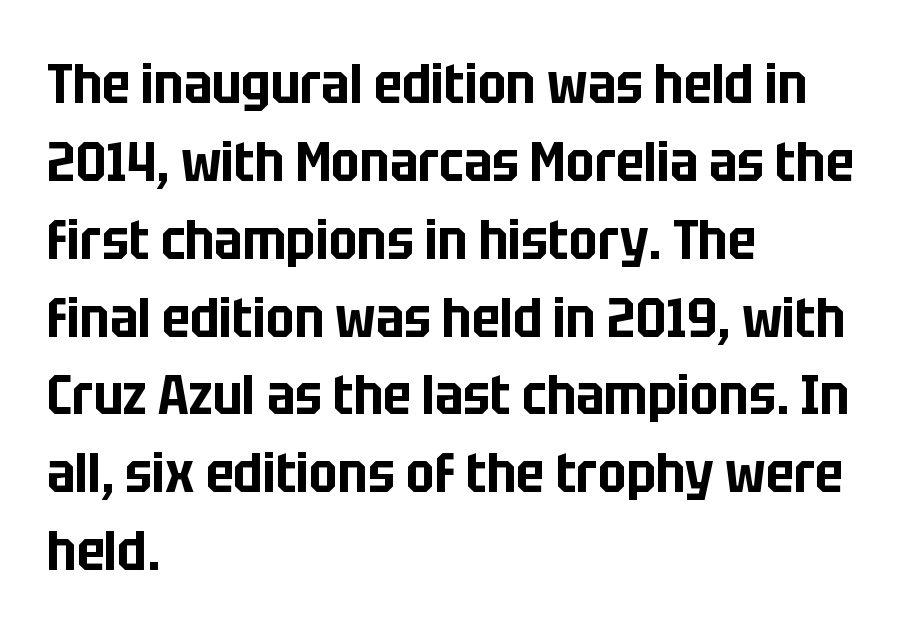
Look at the tracking — it's just the regular setting, nothing added. A typesetter would call this proportional, since set widths differ per character. Evenly set lines give the paragraph a standard silhouette. Each letter's strokes conclude bluntly, with no projecting serifs. The baseline area is clear. Italic? Not at all — the glyphs are vertical.
